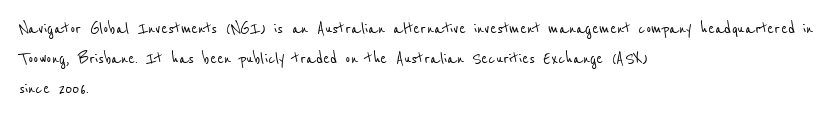
Q: Is the text underlined? A: No.
Q: How is the paragraph aligned? A: Left-aligned.
Q: Is the spacing between letters normal or unusually wide? A: Normal.
Q: Is the spacing between lines tight, normal or loose? A: Normal.
